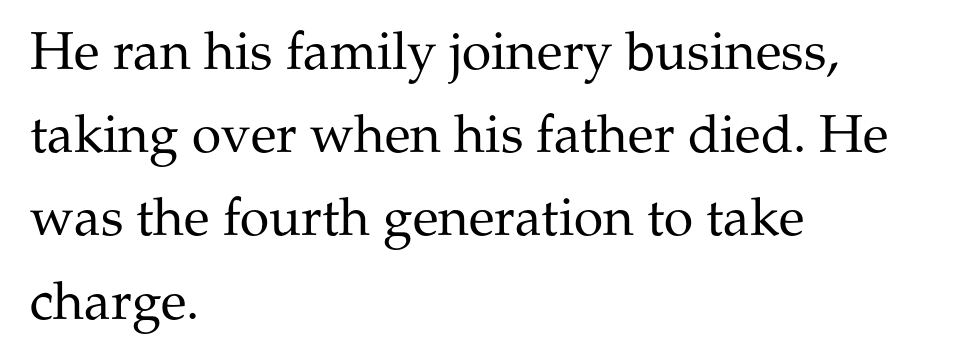
Q: Is the text bold? A: No.
Q: Is the text italic (slanted)? A: No, it is upright.
Q: Is the typeface a serif or a sans-serif typeface? A: Serif.
Q: Is the text underlined? A: No.
Q: How is the paragraph aligned? A: Left-aligned.
Q: Is the spacing between letters normal or unusually wide? A: Normal.
Q: Is the spacing between lines tight, normal or loose? A: Normal.
Q: Width (condensed, normal, or wide)? A: Normal.
Q: Stroke contrast? A: Medium.
Q: x-height? A: Medium.
Q: Monospaced? A: No.
